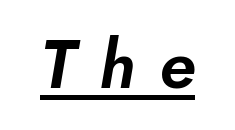
Q: Is the typeface a serif or a sans-serif typeface? A: Sans-serif.
Q: Is the text underlined? A: Yes.
Q: Is the spacing between letters normal or unusually wide? A: Unusually wide.
Q: Width (condensed, normal, or wide)? A: Normal.
Q: Stroke contrast? A: Low.
Q: x-height? A: Small.
Q: Monospaced? A: No.
